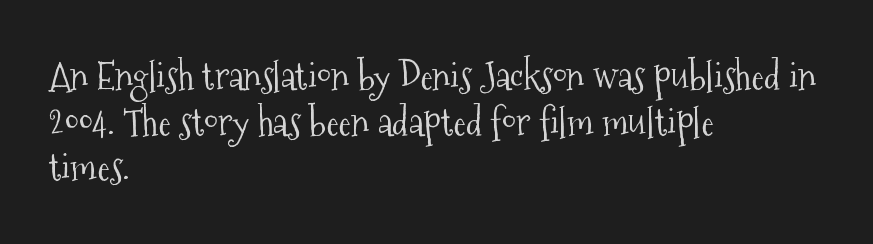
The image shows 38 px light, condensed serif type, upright; set left-aligned, line spacing 1.2x, normal letter spacing, not underlined; medium stroke contrast and a medium x-height.
